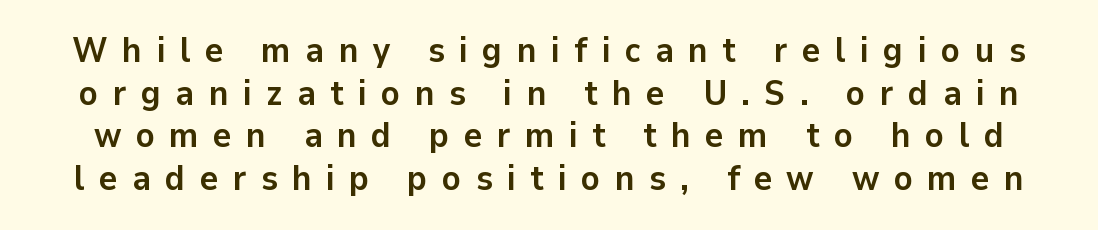
Each row of text sits above clean, open space. Does the type have serifs? No, each stem ends abruptly. Is the type bold? Yes — the strokes are clearly thick and heavy. Does the lettering tilt? It doesn't — this is upright. These lines are rendered in a variable-pitch font. Honestly, the letter spacing is so wide it's the main thing you notice.
